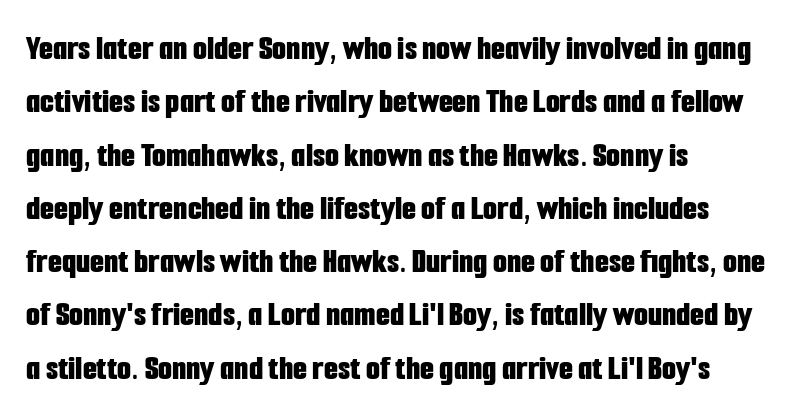
{"serif": "no", "italic": "no", "bold": "yes", "weight": "bold", "width": "condensed", "stroke_contrast": "low", "x_height": "medium", "monospaced": "no", "underline": "no", "align": "left", "line_spacing": "normal", "line_spacing_ratio": 1.48, "letter_spacing": "normal", "letter_spacing_em": 0.0, "glyph_px": 36}
